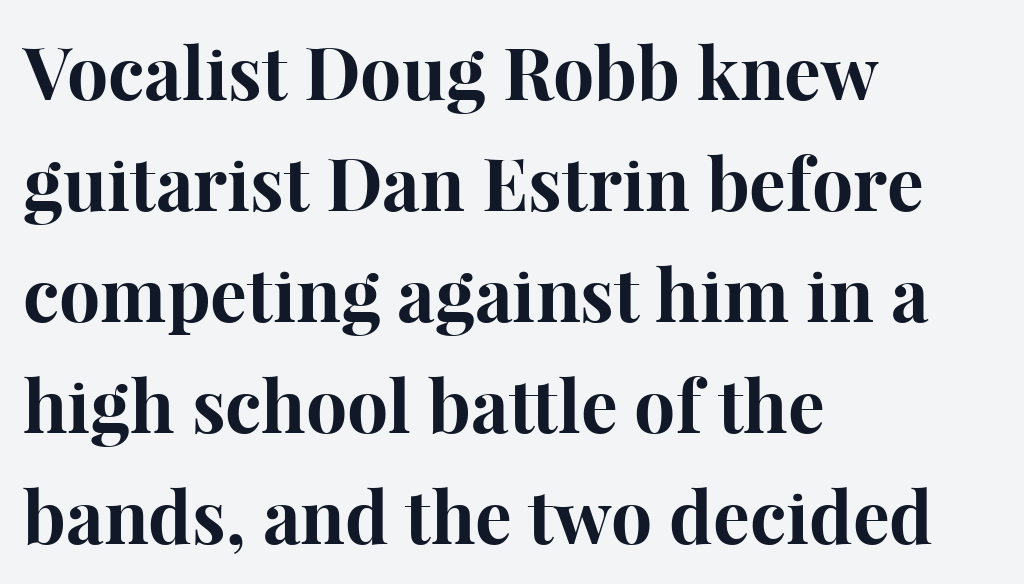
Q: Is the text bold? A: Yes.
Q: Is the text italic (slanted)? A: No, it is upright.
Q: Is the typeface a serif or a sans-serif typeface? A: Serif.
Q: Is the text underlined? A: No.
Q: How is the paragraph aligned? A: Left-aligned.
Q: Is the spacing between letters normal or unusually wide? A: Normal.
Q: Is the spacing between lines tight, normal or loose? A: Normal.
Q: Width (condensed, normal, or wide)? A: Normal.
Q: Stroke contrast? A: High.
Q: x-height? A: Medium.
Q: Monospaced? A: No.
